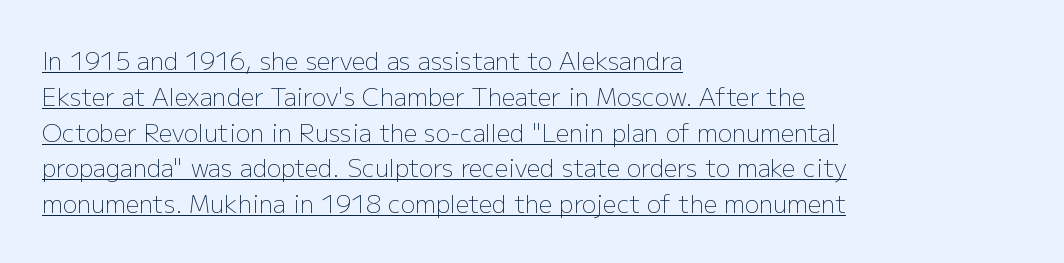
The space between consecutive lines is moderate. Typeset ragged right — the left edge is the straight one. It's the straight-up-and-down kind of type. There is no visible air inserted between adjacent glyphs.
